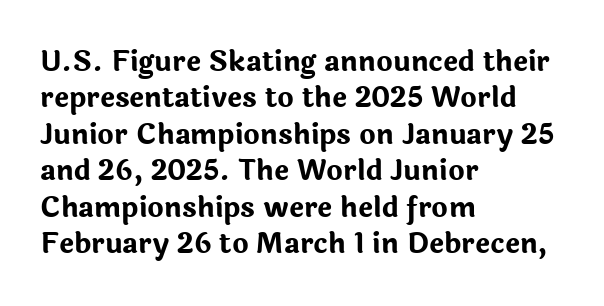
Q: Is the text bold? A: Yes.
Q: Is the text italic (slanted)? A: No, it is upright.
Q: Is the typeface a serif or a sans-serif typeface? A: Sans-serif.
Q: Is the text underlined? A: No.
Q: How is the paragraph aligned? A: Left-aligned.
Q: Is the spacing between letters normal or unusually wide? A: Normal.
Q: Is the spacing between lines tight, normal or loose? A: Normal.
Q: Width (condensed, normal, or wide)? A: Normal.
Q: Stroke contrast? A: Low.
Q: x-height? A: Medium.
Q: Monospaced? A: No.
